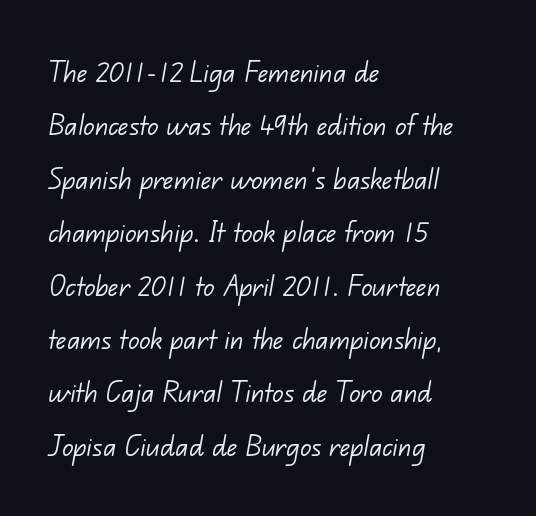
The image shows 34 px light sans-serif type; set left-aligned, normal line spacing (1.57x), normal letter spacing, not underlined; low stroke contrast and a small x-height.
